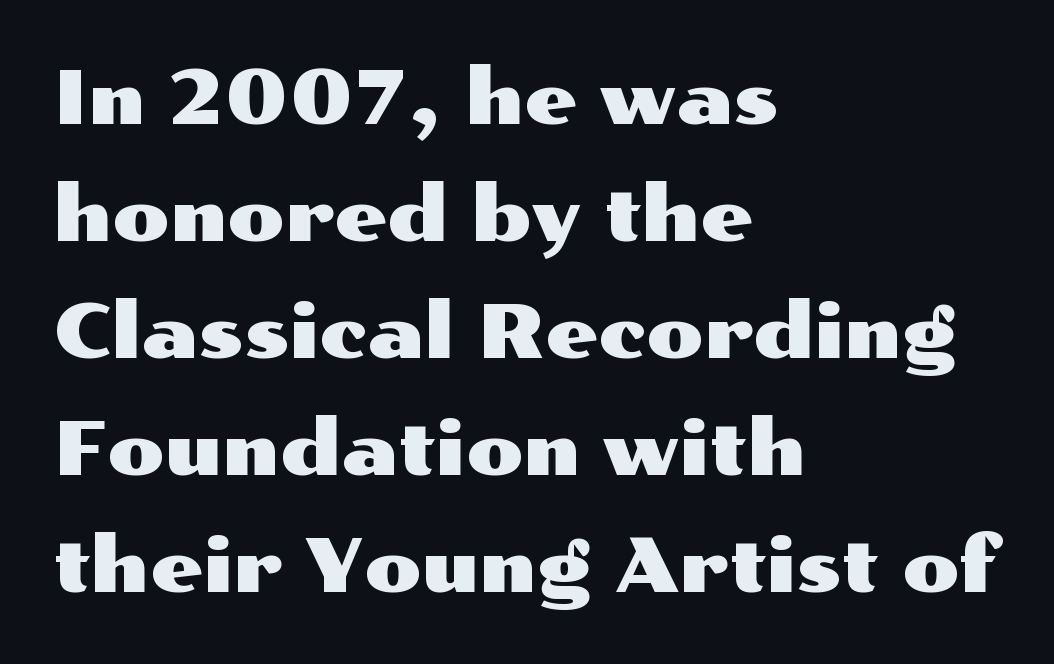
Q: Is the text italic (slanted)? A: No, it is upright.
Q: Is the typeface a serif or a sans-serif typeface? A: Sans-serif.
Q: Is the text underlined? A: No.
Q: How is the paragraph aligned? A: Left-aligned.
Q: Is the spacing between letters normal or unusually wide? A: Normal.
Q: Is the spacing between lines tight, normal or loose? A: Normal.
Q: Width (condensed, normal, or wide)? A: Wide.
Q: Stroke contrast? A: Medium.
Q: x-height? A: Medium.
Q: Monospaced? A: No.
